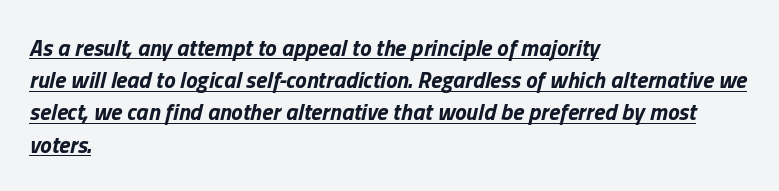
{"italic": "yes", "lean": "right", "slant_degrees": 13, "bold": "yes", "underline": "yes", "align": "left", "line_spacing": "normal", "line_spacing_ratio": 1.4, "letter_spacing": "normal", "letter_spacing_em": 0.0, "glyph_px": 23}
